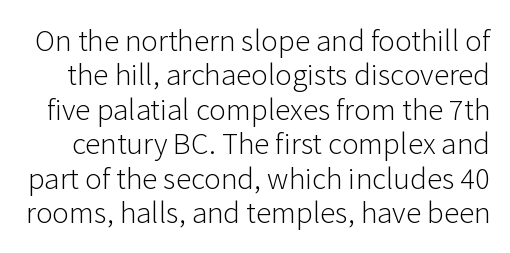
{"serif": "no", "italic": "no", "bold": "no", "weight": "light", "width": "normal", "stroke_contrast": "low", "x_height": "medium", "monospaced": "no", "underline": "no", "line_spacing": "tight", "line_spacing_ratio": 1.11, "letter_spacing": "normal", "letter_spacing_em": 0.0, "glyph_px": 31}
